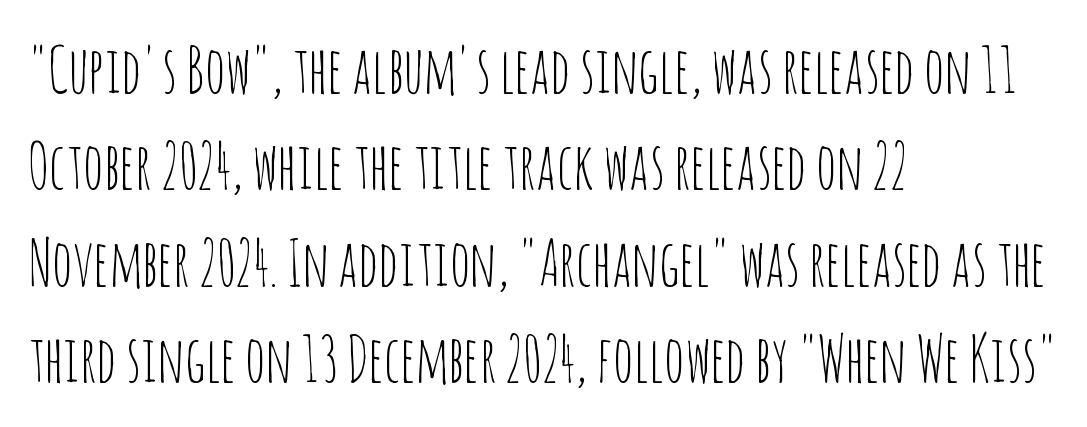
Q: Is the text bold? A: No.
Q: Is the text italic (slanted)? A: No, it is upright.
Q: Is the typeface a serif or a sans-serif typeface? A: Sans-serif.
Q: Is the text underlined? A: No.
Q: How is the paragraph aligned? A: Left-aligned.
Q: Is the spacing between letters normal or unusually wide? A: Normal.
Q: Is the spacing between lines tight, normal or loose? A: Normal.
Q: Width (condensed, normal, or wide)? A: Condensed.
Q: Stroke contrast? A: Low.
Q: x-height? A: Large.
Q: Monospaced? A: No.
